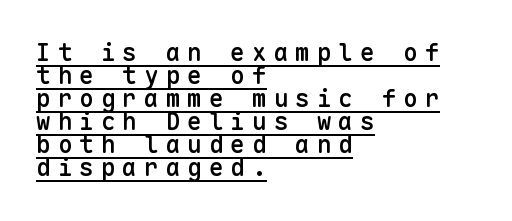
Caption: expanded tracking, letters set apart. The rag falls on the right side of this text block. The rendered words wear a rule along their underside. The typography opts for an upright posture over an oblique one. Leading: reduced.
